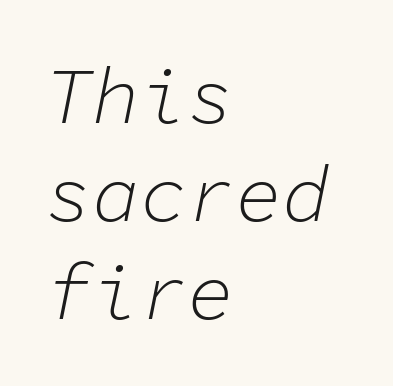
Q: Is the text bold? A: No.
Q: Is the text italic (slanted)? A: Yes, it leans right by about 11 degrees.
Q: Is the text underlined? A: No.
Q: How is the paragraph aligned? A: Left-aligned.
Q: Is the spacing between letters normal or unusually wide? A: Normal.
Q: Width (condensed, normal, or wide)? A: Normal.
Q: Stroke contrast? A: Low.
Q: x-height? A: Medium.
Q: Monospaced? A: Yes.
